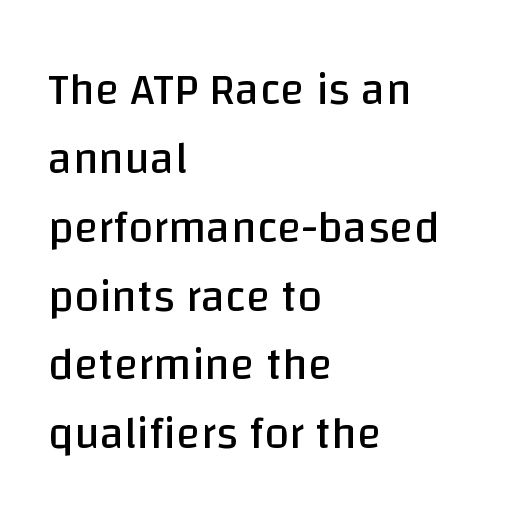
Q: Is the text bold? A: No.
Q: Is the text italic (slanted)? A: No, it is upright.
Q: Is the typeface a serif or a sans-serif typeface? A: Sans-serif.
Q: Is the text underlined? A: No.
Q: How is the paragraph aligned? A: Left-aligned.
Q: Is the spacing between letters normal or unusually wide? A: Normal.
Q: Is the spacing between lines tight, normal or loose? A: Normal.
Q: Width (condensed, normal, or wide)? A: Normal.
Q: Stroke contrast? A: Low.
Q: x-height? A: Large.
Q: Monospaced? A: No.
